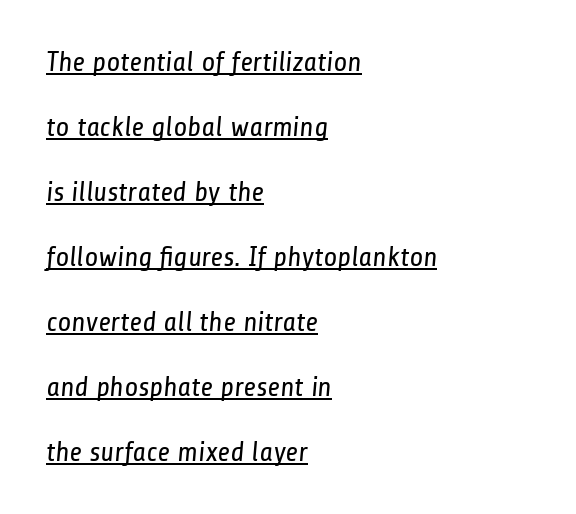
Widely set lines give the paragraph a tall, airy silhouette. Honestly, the letter spacing is just normal — you wouldn't notice it. Underlined type. The letters carry no serifs — their stems end cleanly without finishing strokes. Notice how the passage keeps a crisp vertical edge on the left only. Do the characters align in a grid? No, the font is proportional.
